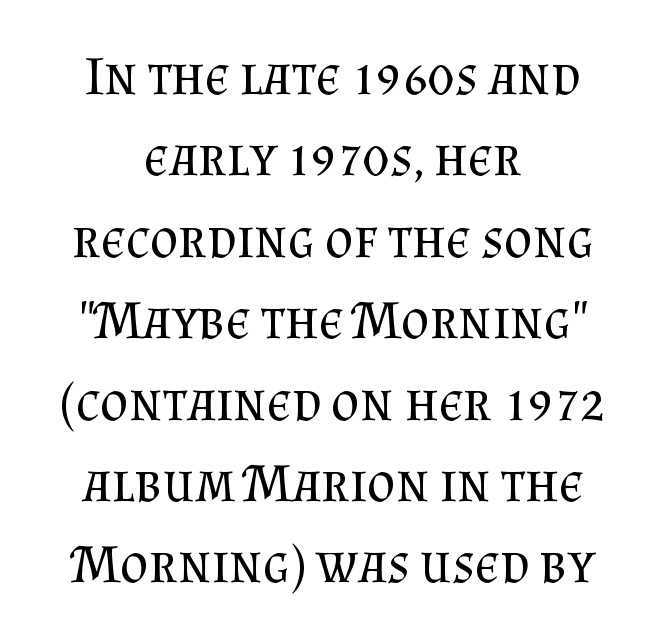
The image shows 55 px regular-weight serif type, upright; set centered, normal line spacing (1.48x), normal letter spacing, not underlined; medium stroke contrast and a small x-height.
